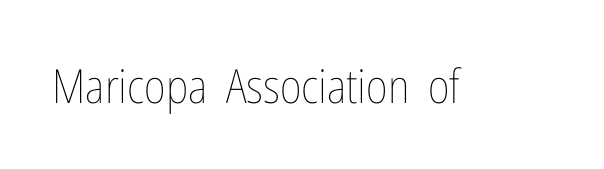
The image shows 47 px thin, condensed type, upright; set normal letter spacing, not underlined; low stroke contrast and a medium x-height.
